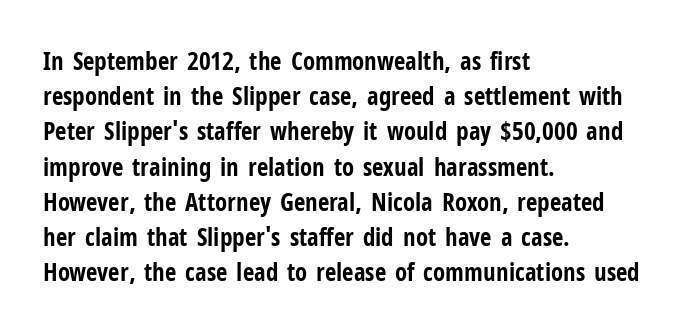
Q: Is the text bold? A: Yes.
Q: Is the text italic (slanted)? A: No, it is upright.
Q: Is the text underlined? A: No.
Q: How is the paragraph aligned? A: Left-aligned.
Q: Is the spacing between letters normal or unusually wide? A: Normal.
Q: Is the spacing between lines tight, normal or loose? A: Normal.
